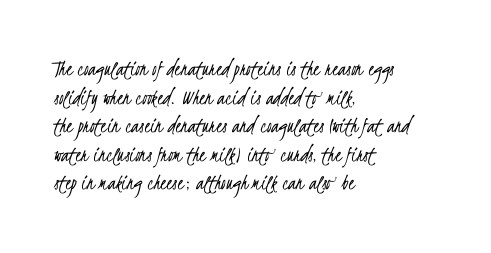
Q: Is the text bold? A: No.
Q: Is the text underlined? A: No.
Q: How is the paragraph aligned? A: Left-aligned.
Q: Is the spacing between letters normal or unusually wide? A: Normal.
